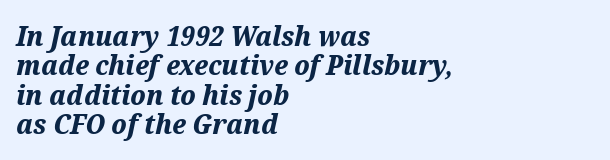
Glyph-to-glyph distance matches everyday printed text. Type without underlining. If you drew a line through each stem, it would be angled. The font is running at its bold setting. These lines huddle together more closely than default settings would place them. Is the block centered? No — it sits flush against the left margin.
